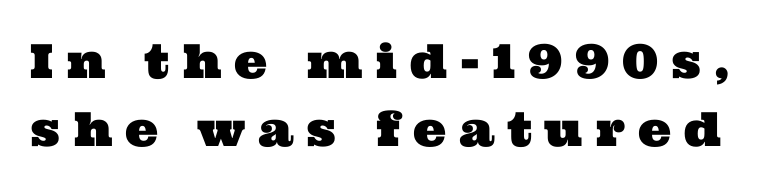
{"serif": "yes", "width": "wide", "stroke_contrast": "medium", "x_height": "medium", "monospaced": "no", "underline": "no", "line_spacing": "normal", "line_spacing_ratio": 1.44, "letter_spacing": "wide", "letter_spacing_em": 0.27, "glyph_px": 47}
